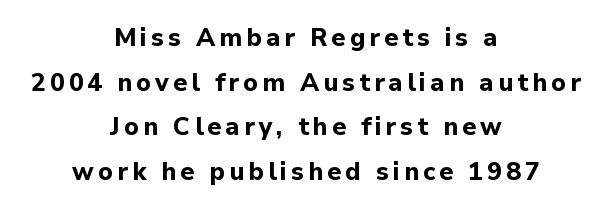
I'd describe the lettering as bold — thick and assertive. The letters stand straight up with perfectly vertical stems. Neither beginnings nor endings align; midpoints do. Check the space under the baseline: it is left empty.
